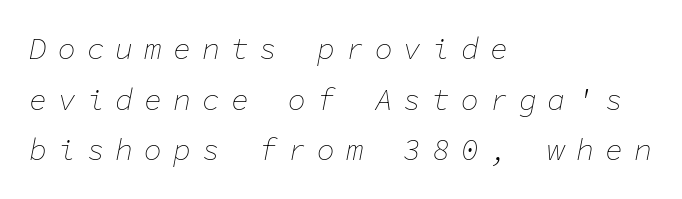
{"italic": "yes", "lean": "right", "slant_degrees": 11, "bold": "no", "weight": "thin", "width": "normal", "stroke_contrast": "low", "x_height": "medium", "monospaced": "yes", "underline": "no", "align": "left", "line_spacing": "normal", "line_spacing_ratio": 1.69, "letter_spacing": "wide", "letter_spacing_em": 0.36, "glyph_px": 30}
